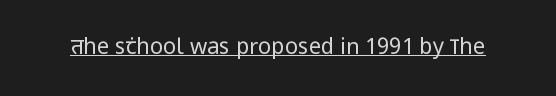
Q: Is the text bold? A: No.
Q: Is the text italic (slanted)? A: No, it is upright.
Q: Is the text underlined? A: Yes.
Q: Is the spacing between letters normal or unusually wide? A: Normal.
